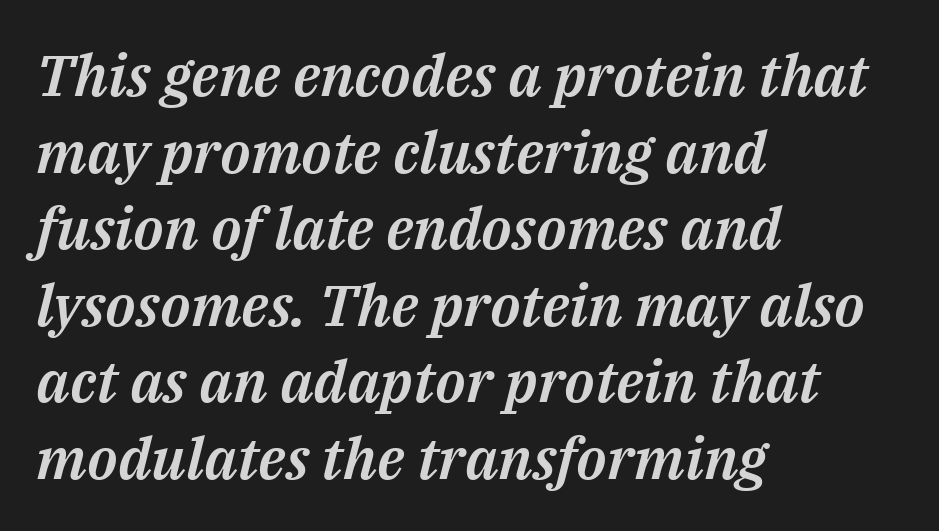
{"italic": "yes", "lean": "right", "slant_degrees": 14, "width": "normal", "stroke_contrast": "medium", "x_height": "medium", "monospaced": "no", "underline": "no", "align": "left", "line_spacing": "normal", "line_spacing_ratio": 1.32, "letter_spacing": "normal", "letter_spacing_em": 0.0, "glyph_px": 58}
